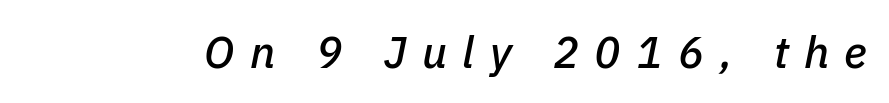
The image shows 44 px text type, italic (leaning right); set unusually wide letter spacing (+0.35 em), not underlined; low stroke contrast and a medium x-height.
